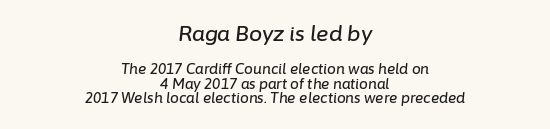
Style check: oblique. The glyphs are unaccompanied by any horizontal stroke below them. Quick note: interline space is minimal. Top chunk: large. Bottom chunk: small. In terms of letterspacing, this is plain default setting. Compared with a flush-left layout, this one balances lines on the center instead.
